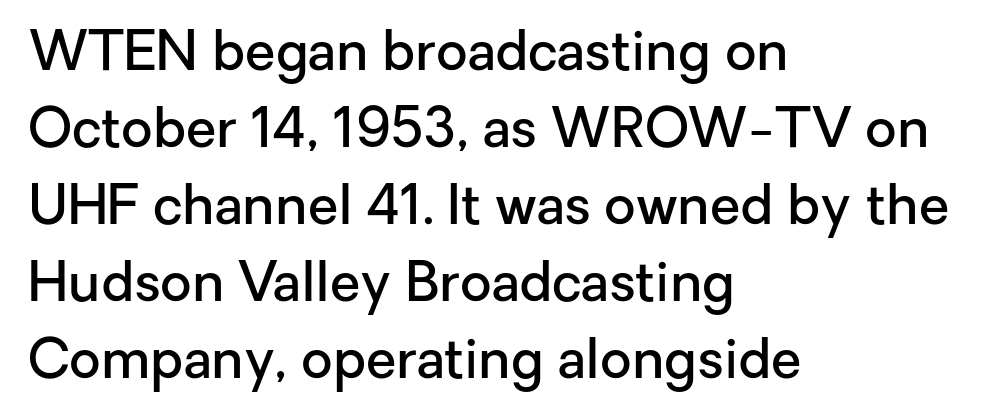
How would I describe the line gaps? Plain and ordinary. This sample uses a sans-serif face. Just letters on the line, the space beneath them empty. The face used here is proportionally spaced, like ordinary book or web type. Line beginnings align vertically; line endings do not. Firm but not heavy-handed strokes: this text is semibold.
